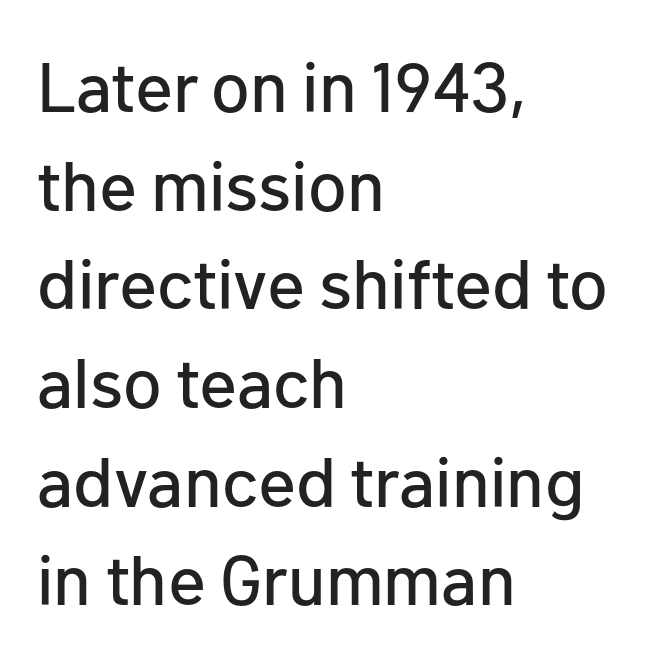
The image shows 70 px sans-serif type, upright; set left-aligned, normal line spacing (1.41x), normal letter spacing, not underlined; low stroke contrast and a medium x-height.
